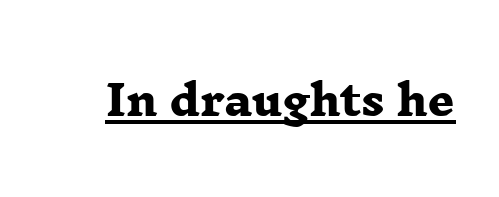
Type style note: has serifs. The passage shown is typed in a proportional face where columns would drift. Observe the ordinary spacing: letters are neighbours, not strangers. Does a line run under the words? Yes, clearly. Strokes here are thick enough to call this a true bold.
